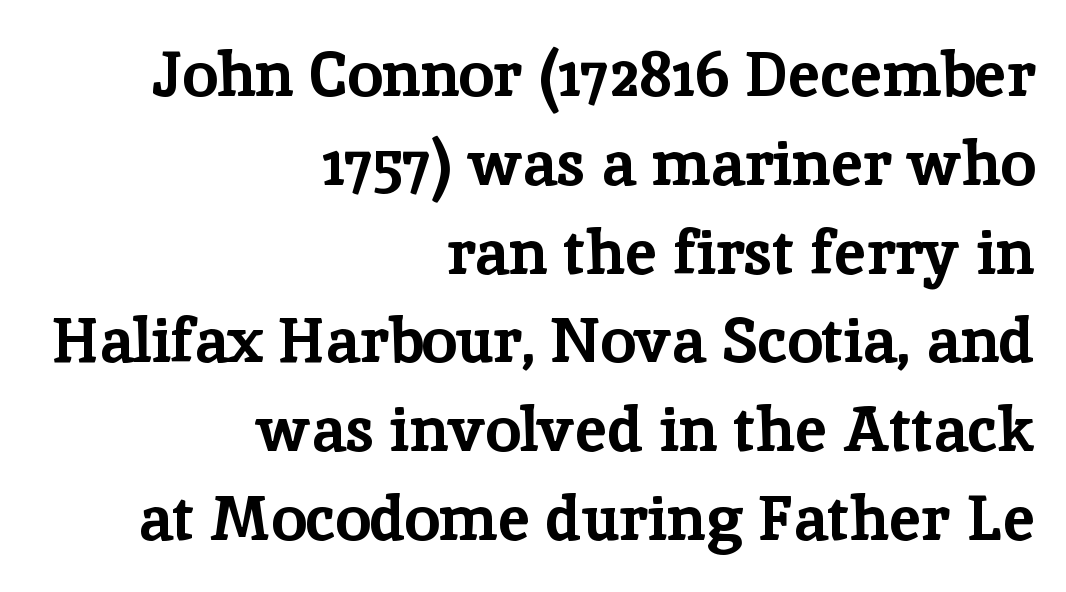
{"serif": "yes", "italic": "no", "bold": "yes", "weight": "bold", "width": "normal", "stroke_contrast": "low", "x_height": "medium", "monospaced": "no", "underline": "no", "align": "right", "line_spacing": "normal", "line_spacing_ratio": 1.41, "letter_spacing": "normal", "letter_spacing_em": 0.0, "glyph_px": 63}
